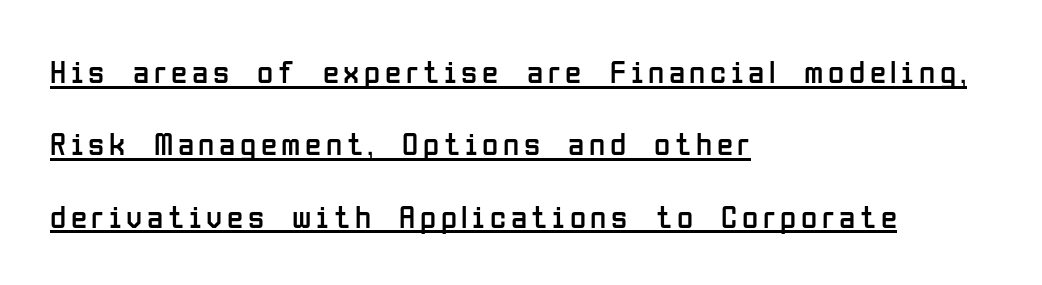
The strokes are not fattened; the text isn't bold. Line beginnings align vertically; line endings do not. No feet cap the strokes, marking this as sans-serif type. Is there an underline? Yes — a line sits under the letters.
